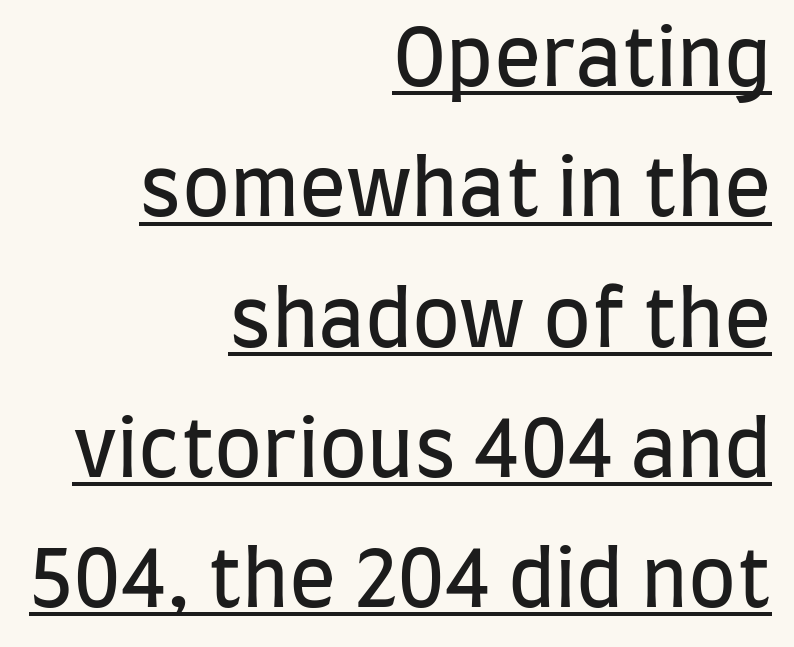
The image shows 78 px regular-weight, condensed sans-serif type, upright; set right-aligned, normal line spacing (1.67x), normal letter spacing, underlined; low stroke contrast and a large x-height.
